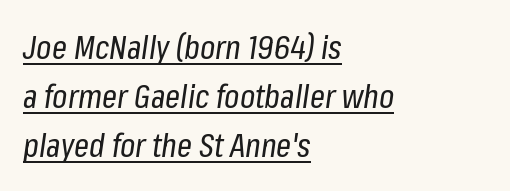
A typesetter would mark this as italic. Check the space under the baseline: a stroke is drawn there. Letter spacing: default. Think standard paragraph weight, or any step lighter than that. If you drew a ruler down the left edge, every line would touch it. The letters advance in unequal steps, a hallmark of proportional type.
